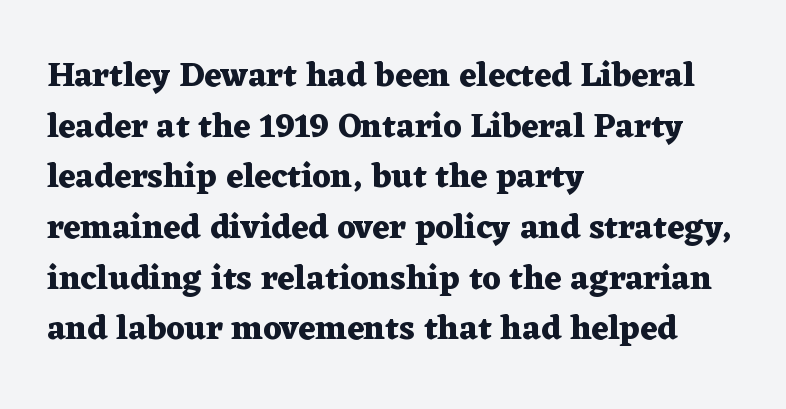
{"serif": "yes", "italic": "no", "bold": "yes", "weight": "heavy", "width": "wide", "stroke_contrast": "medium", "x_height": "medium", "monospaced": "no", "underline": "no", "align": "left", "line_spacing": "normal", "line_spacing_ratio": 1.49, "letter_spacing": "normal", "letter_spacing_em": 0.0, "glyph_px": 34}
